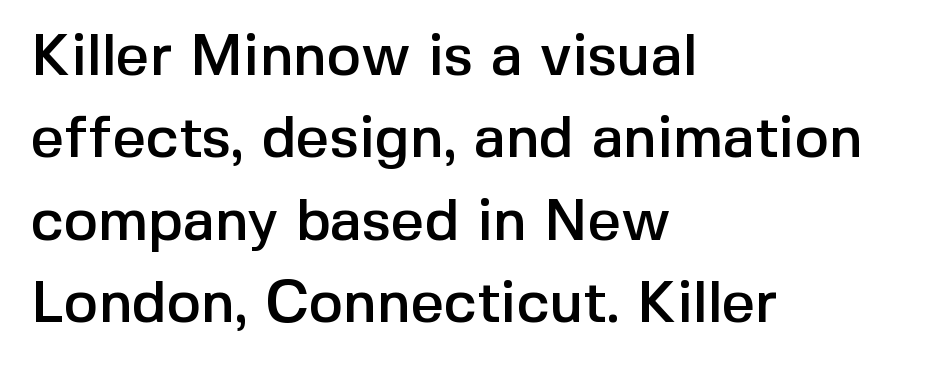
The image shows 58 px sans-serif type, upright; set left-aligned, normal line spacing (1.42x), normal letter spacing, not underlined; a medium x-height.
